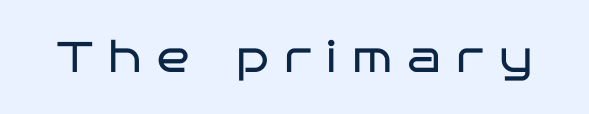
The image shows 43 px regular-weight, wide sans-serif type, upright; set unusually wide letter spacing (+0.36 em), not underlined; low stroke contrast and a large x-height.
